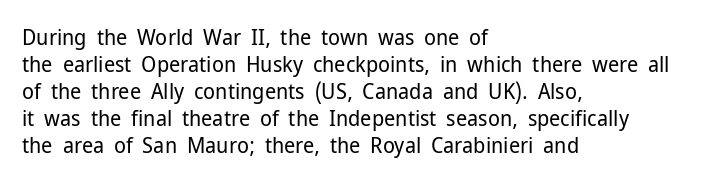
{"italic": "no", "bold": "no", "underline": "no", "align": "left", "line_spacing_ratio": 1.23, "letter_spacing": "normal", "letter_spacing_em": 0.0, "glyph_px": 22}
